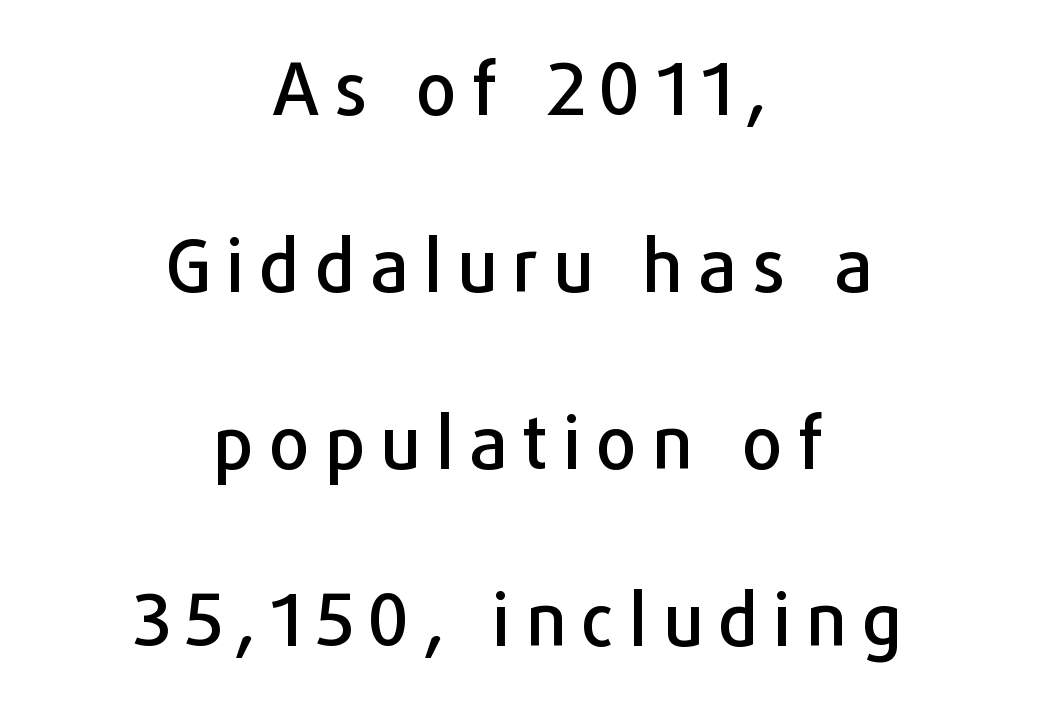
Q: Is the text italic (slanted)? A: No, it is upright.
Q: Is the typeface a serif or a sans-serif typeface? A: Sans-serif.
Q: Is the text underlined? A: No.
Q: How is the paragraph aligned? A: Centered.
Q: Is the spacing between letters normal or unusually wide? A: Unusually wide.
Q: Is the spacing between lines tight, normal or loose? A: Loose.
Q: Width (condensed, normal, or wide)? A: Normal.
Q: Stroke contrast? A: Low.
Q: x-height? A: Medium.
Q: Monospaced? A: No.
